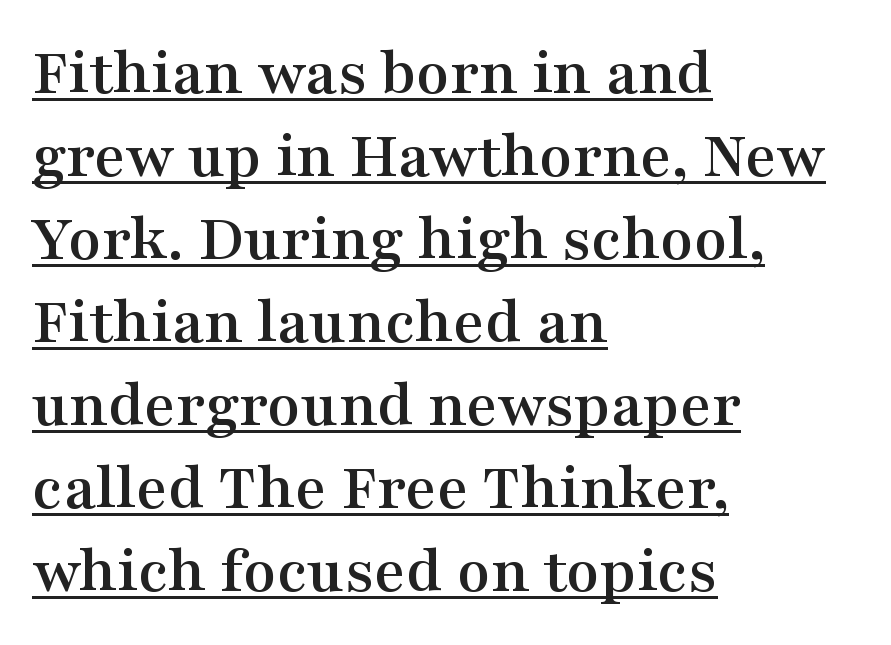
The image shows 68 px wide serif type, upright; set left-aligned, line spacing 1.22x, normal letter spacing, underlined; medium stroke contrast and a medium x-height.
